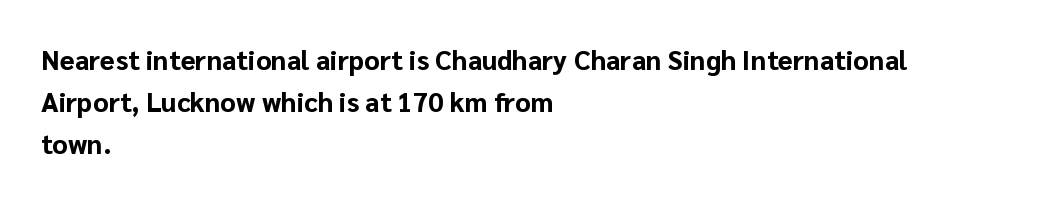
The image shows 27 px bold type, upright; set left-aligned, normal line spacing (1.55x), normal letter spacing, not underlined.
